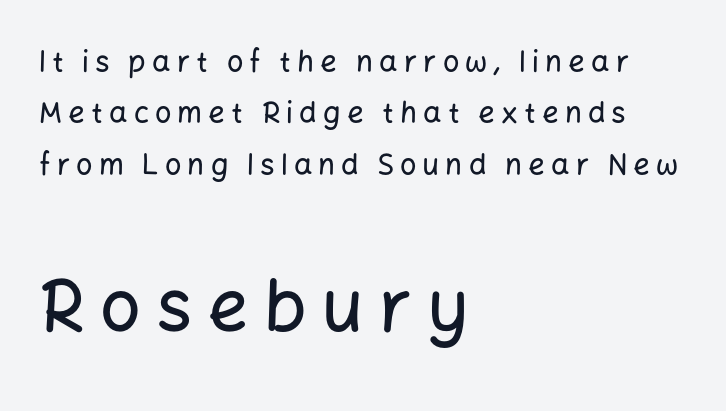
{"serif": "no", "italic": "no", "width": "normal", "stroke_contrast": "low", "x_height": "medium", "monospaced": "no", "underline": "no", "align": "left", "line_spacing_ratio": 1.77, "letter_spacing": "wide", "letter_spacing_em": 0.21, "larger_block": "second", "size_ratio": 2.48, "glyph_px": 72}
